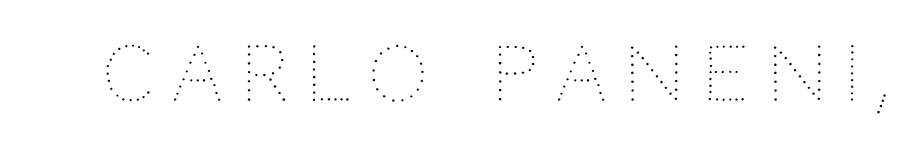
The image shows 75 px thin type, upright; set unusually wide letter spacing (+0.23 em), not underlined; medium stroke contrast and a large x-height.
